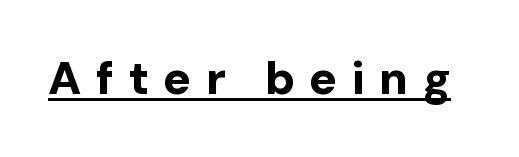
{"serif": "no", "italic": "no", "bold": "yes", "weight": "bold", "width": "normal", "stroke_contrast": "low", "x_height": "medium", "monospaced": "no", "underline": "yes", "letter_spacing": "wide", "letter_spacing_em": 0.31, "glyph_px": 46}
